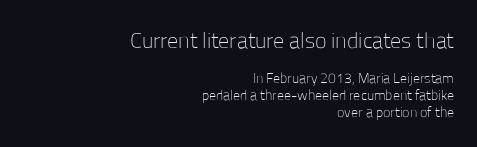
The image shows 22 px text type, upright; set right-aligned, line spacing 1.21x, normal letter spacing, not underlined; the first (top) block is 1.57x larger.
